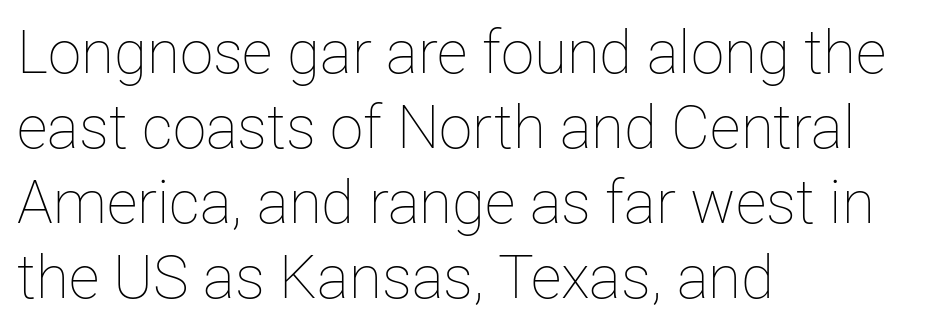
Q: Is the text bold? A: No.
Q: Is the text italic (slanted)? A: No, it is upright.
Q: Is the text underlined? A: No.
Q: How is the paragraph aligned? A: Left-aligned.
Q: Is the spacing between letters normal or unusually wide? A: Normal.
Q: Is the spacing between lines tight, normal or loose? A: Normal.
Q: Width (condensed, normal, or wide)? A: Normal.
Q: Stroke contrast? A: Low.
Q: x-height? A: Medium.
Q: Monospaced? A: No.
